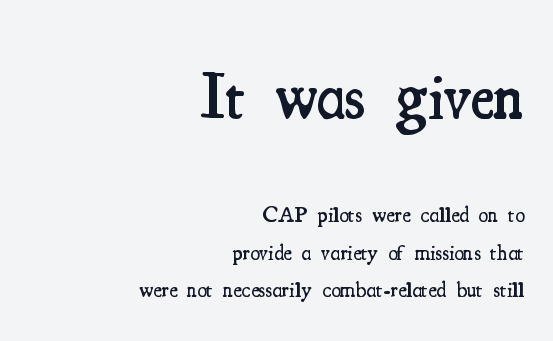
Q: Is the text bold? A: Semi-bold.
Q: Is the text italic (slanted)? A: No, it is upright.
Q: Is the typeface a serif or a sans-serif typeface? A: Serif.
Q: Is the text underlined? A: No.
Q: How is the paragraph aligned? A: Right-aligned.
Q: Is the spacing between letters normal or unusually wide? A: Normal.
Q: Is the spacing between lines tight, normal or loose? A: Normal.
Q: Which block of text is set in a larger size, the first (top) or the second (bottom)? A: The first (top) one.
Q: Width (condensed, normal, or wide)? A: Condensed.
Q: Stroke contrast? A: Medium.
Q: x-height? A: Small.
Q: Monospaced? A: No.
